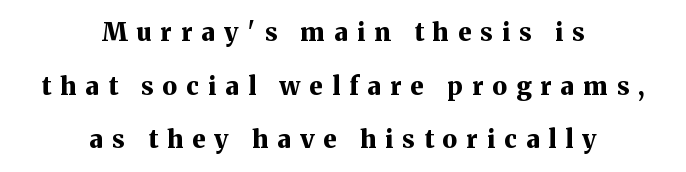
Q: Is the text bold? A: Yes.
Q: Is the text italic (slanted)? A: No, it is upright.
Q: Is the text underlined? A: No.
Q: How is the paragraph aligned? A: Centered.
Q: Is the spacing between letters normal or unusually wide? A: Unusually wide.
Q: Is the spacing between lines tight, normal or loose? A: Loose.
